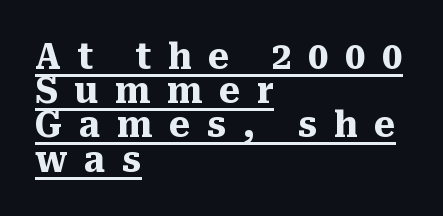
The image shows 36 px heavy serif type, upright; set left-aligned, tight line spacing (0.95x), unusually wide letter spacing (+0.46 em), underlined; medium stroke contrast and a medium x-height.
